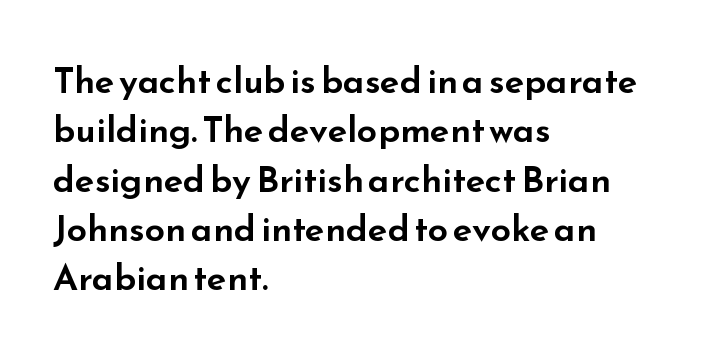
The image shows 36 px wide sans-serif type, upright; set left-aligned, normal line spacing (1.37x), normal letter spacing, not underlined; low stroke contrast and a small x-height.
